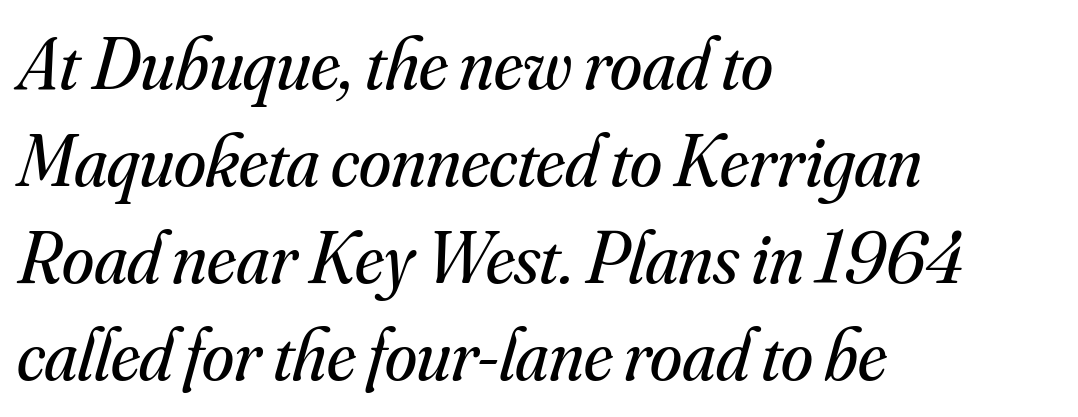
{"serif": "yes", "italic": "yes", "lean": "right", "slant_degrees": 16, "bold": "no", "weight": "regular", "width": "normal", "stroke_contrast": "medium", "x_height": "small", "monospaced": "no", "underline": "no", "align": "left", "line_spacing": "normal", "line_spacing_ratio": 1.33, "letter_spacing": "normal", "letter_spacing_em": 0.0, "glyph_px": 73}
